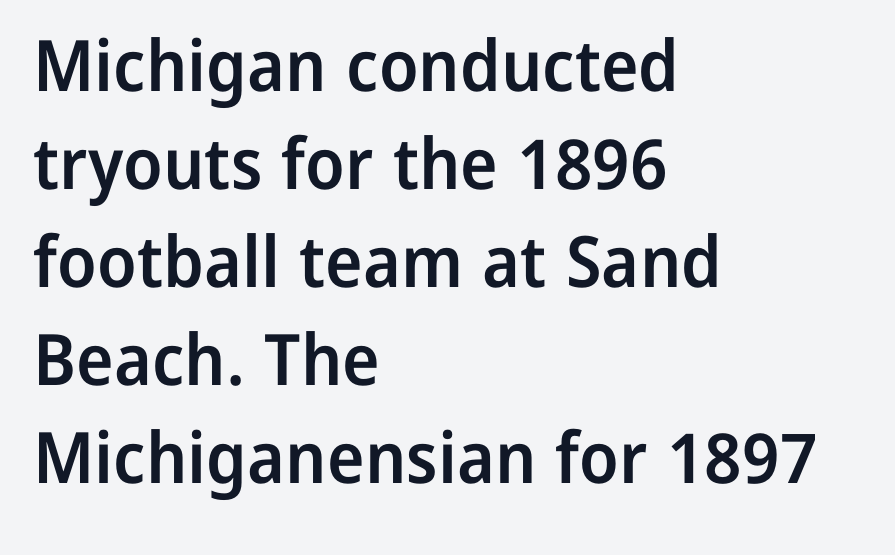
Q: Is the text bold? A: Semi-bold.
Q: Is the text italic (slanted)? A: No, it is upright.
Q: Is the typeface a serif or a sans-serif typeface? A: Sans-serif.
Q: Is the text underlined? A: No.
Q: How is the paragraph aligned? A: Left-aligned.
Q: Is the spacing between letters normal or unusually wide? A: Normal.
Q: Is the spacing between lines tight, normal or loose? A: Normal.
Q: Width (condensed, normal, or wide)? A: Normal.
Q: Stroke contrast? A: Low.
Q: x-height? A: Medium.
Q: Monospaced? A: No.
